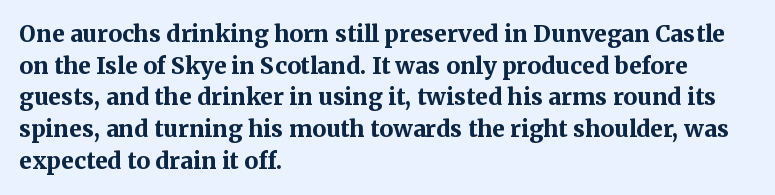
The image shows 23 px bold type, upright; set left-aligned, normal line spacing (1.38x), normal letter spacing, not underlined.
